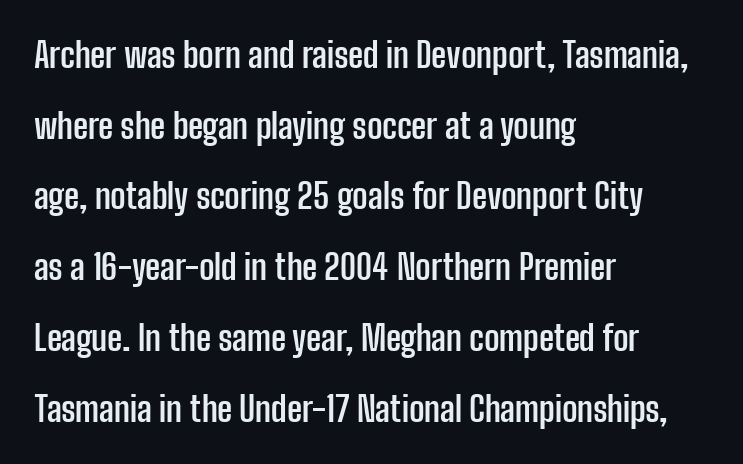
Serifs: no, the terminals of the letterforms are clean. Look at the tracking — it's just the regular setting, nothing added. Typesetter's note: full bold, strokes at maximum text heaviness. The lines are spread far apart with generous leading. Character widths vary here, with narrow letters taking less room than wide ones.
